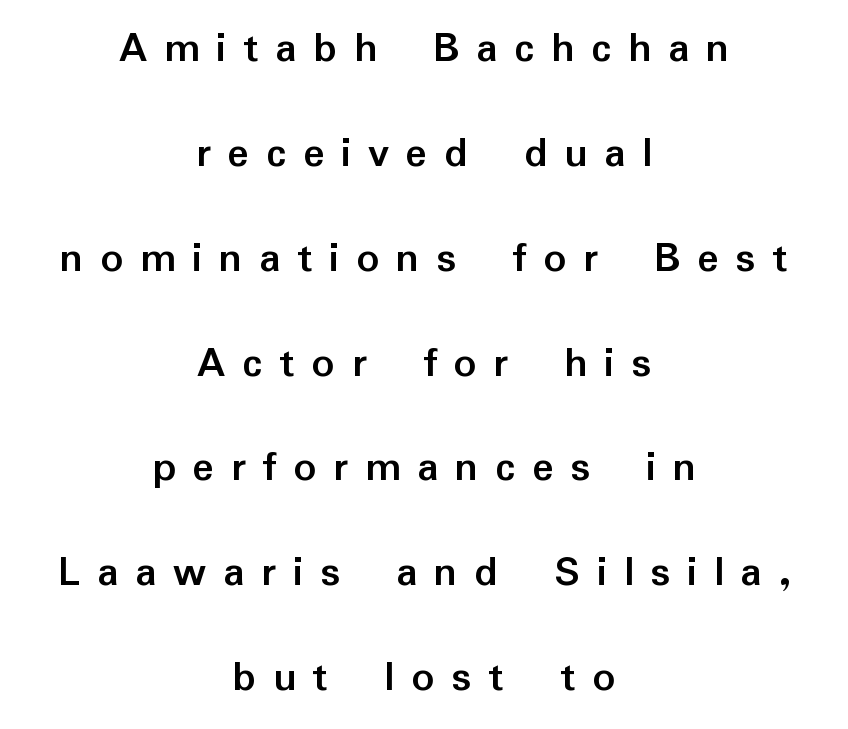
Display-style spreading of the glyphs; the letterfit is very open. You can tell from the bare stems that sans-serif type was used. What weight is shown? A full bold with thick strokes. This is roman type, the default non-slanted kind.
